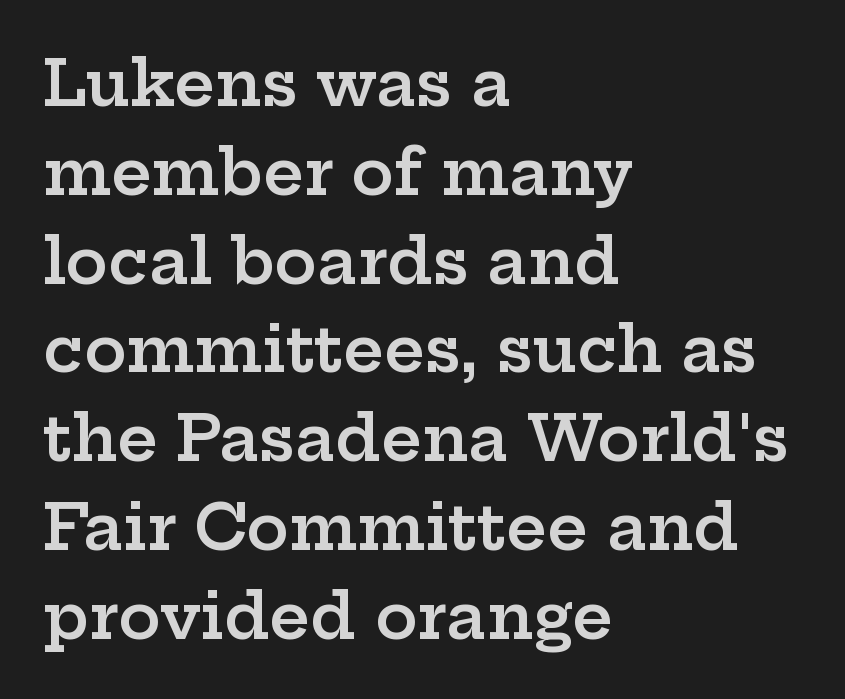
The image shows 63 px semibold, wide serif type, upright; set left-aligned, normal line spacing (1.41x), normal letter spacing, not underlined; low stroke contrast and a medium x-height.
